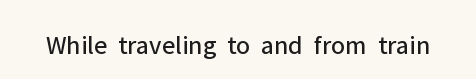
{"italic": "no", "bold": "no", "underline": "no", "letter_spacing": "normal", "letter_spacing_em": 0.0, "glyph_px": 27}
